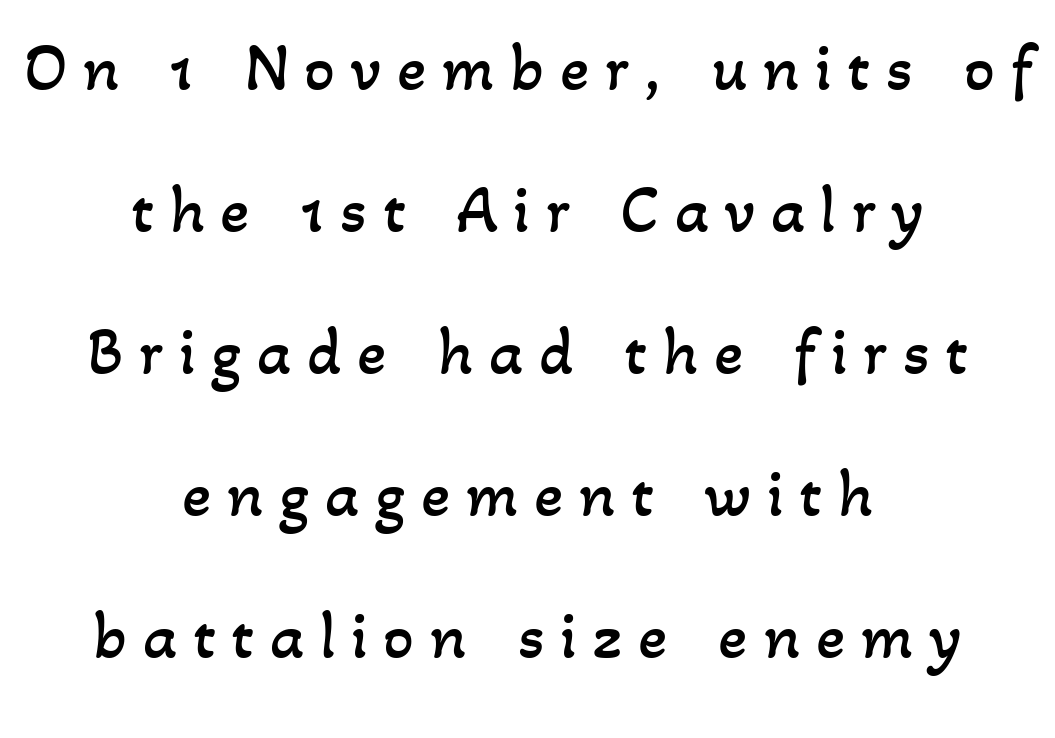
Q: Is the text bold? A: No.
Q: Is the text underlined? A: No.
Q: How is the paragraph aligned? A: Centered.
Q: Is the spacing between letters normal or unusually wide? A: Unusually wide.
Q: Is the spacing between lines tight, normal or loose? A: Loose.
Q: Width (condensed, normal, or wide)? A: Normal.
Q: Stroke contrast? A: Low.
Q: x-height? A: Small.
Q: Monospaced? A: No.
